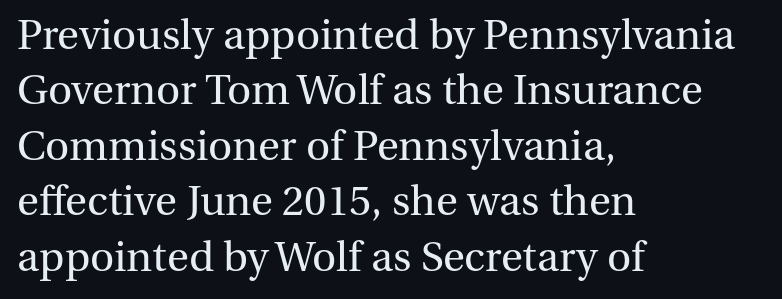
{"serif": "yes", "italic": "no", "bold": "no", "weight": "regular", "width": "normal", "stroke_contrast": "medium", "x_height": "medium", "monospaced": "no", "underline": "no", "align": "left", "line_spacing": "normal", "line_spacing_ratio": 1.32, "letter_spacing": "normal", "letter_spacing_em": 0.0, "glyph_px": 42}
